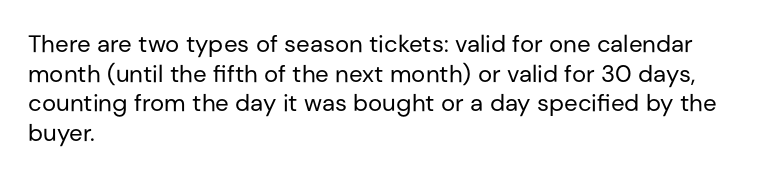
Q: Is the text bold? A: No.
Q: Is the text italic (slanted)? A: No, it is upright.
Q: Is the text underlined? A: No.
Q: How is the paragraph aligned? A: Left-aligned.
Q: Is the spacing between letters normal or unusually wide? A: Normal.
